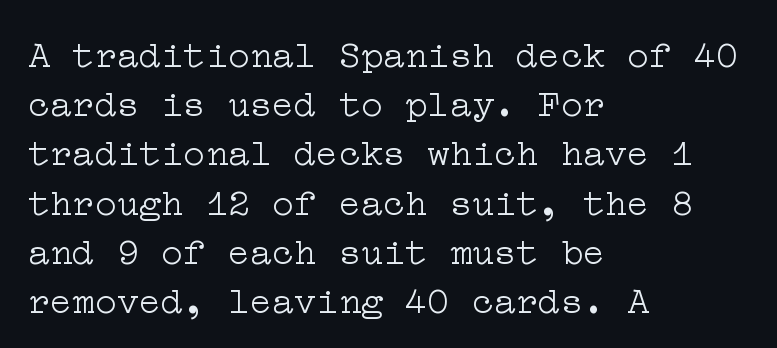
{"serif": "yes", "italic": "no", "bold": "no", "weight": "light", "width": "wide", "stroke_contrast": "low", "x_height": "medium", "underline": "no", "align": "left", "line_spacing": "normal", "line_spacing_ratio": 1.33, "letter_spacing": "normal", "letter_spacing_em": 0.0, "glyph_px": 37}
